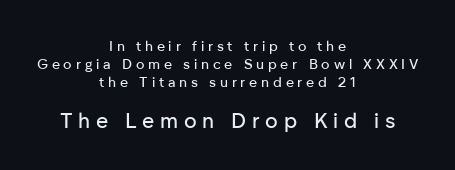
Q: Is the text italic (slanted)? A: No, it is upright.
Q: Is the text underlined? A: No.
Q: How is the paragraph aligned? A: Centered.
Q: Is the spacing between letters normal or unusually wide? A: Unusually wide.
Q: Is the spacing between lines tight, normal or loose? A: Normal.
Q: Which block of text is set in a larger size, the first (top) or the second (bottom)? A: The second (bottom) one.
